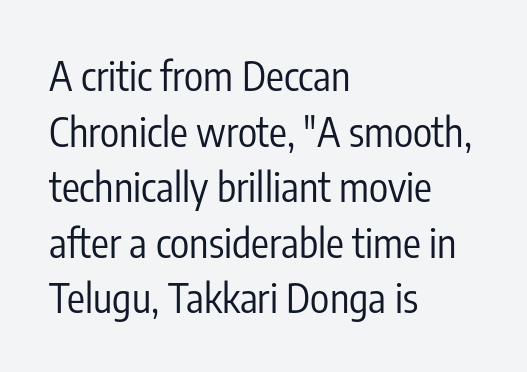
The image shows 40 px regular-weight, condensed sans-serif type, upright; set left-aligned, normal line spacing (1.39x), normal letter spacing, not underlined; low stroke contrast and a medium x-height.
